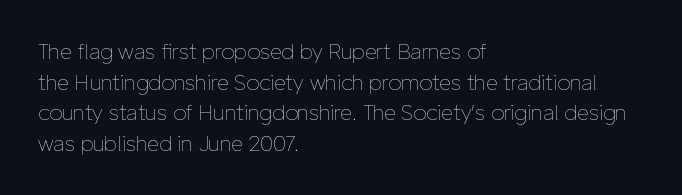
Q: Is the text bold? A: No.
Q: Is the text italic (slanted)? A: No, it is upright.
Q: Is the text underlined? A: No.
Q: How is the paragraph aligned? A: Left-aligned.
Q: Is the spacing between letters normal or unusually wide? A: Normal.
Q: Is the spacing between lines tight, normal or loose? A: Normal.
